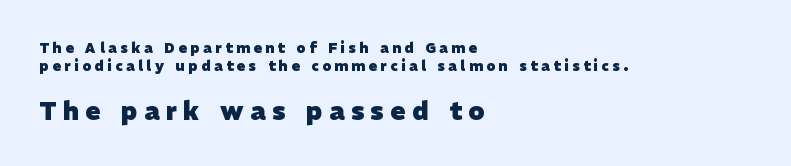
The image shows 25 px bold type; set left-aligned, normal line spacing (1.28x), unusually wide letter spacing (+0.26 em), not underlined; the second (bottom) block is 1.79x larger.
